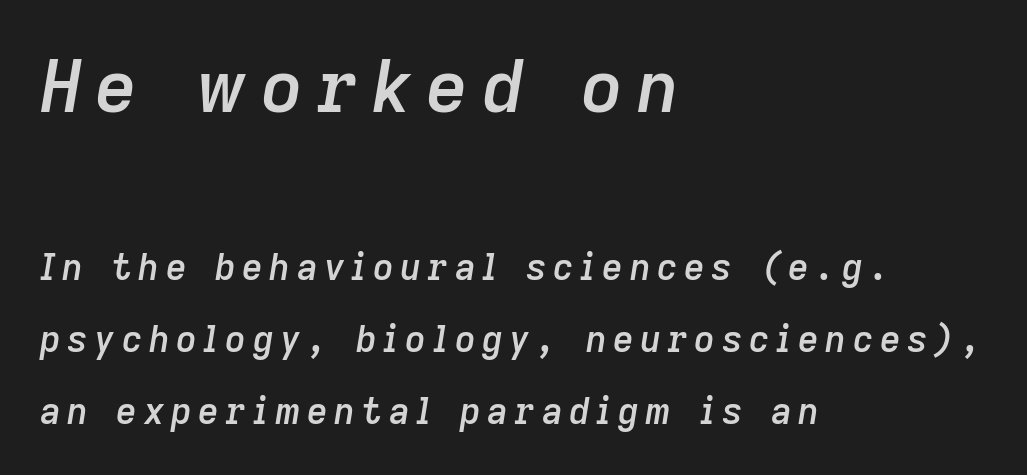
The sample has been set in demibold, a notch under bold. Larger block? The one above; the one below is distinctly smaller. The glyphs look as if they've been sheared to an angle. The rag falls on the right side of this text block.
